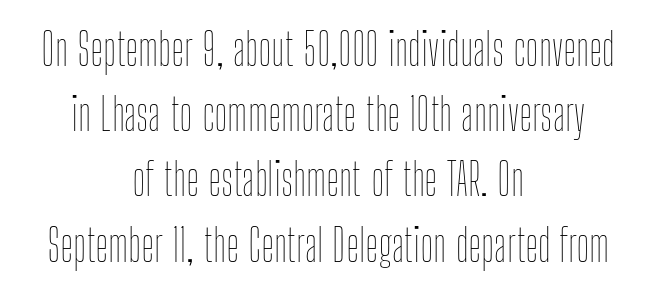
Italic? Not at all — the glyphs are vertical. No heavy texture on the line: the type isn't bold. Inter-character spacing is left at the font's built-in metrics. Which margin do the lines hug? Neither — every line sits in the middle. Does the leading feel generous? No, just average.
